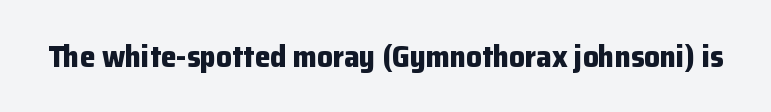
Q: Is the text bold? A: Yes.
Q: Is the text italic (slanted)? A: No, it is upright.
Q: Is the typeface a serif or a sans-serif typeface? A: Sans-serif.
Q: Is the text underlined? A: No.
Q: Is the spacing between letters normal or unusually wide? A: Normal.
Q: Width (condensed, normal, or wide)? A: Normal.
Q: Stroke contrast? A: Low.
Q: x-height? A: Medium.
Q: Monospaced? A: No.
